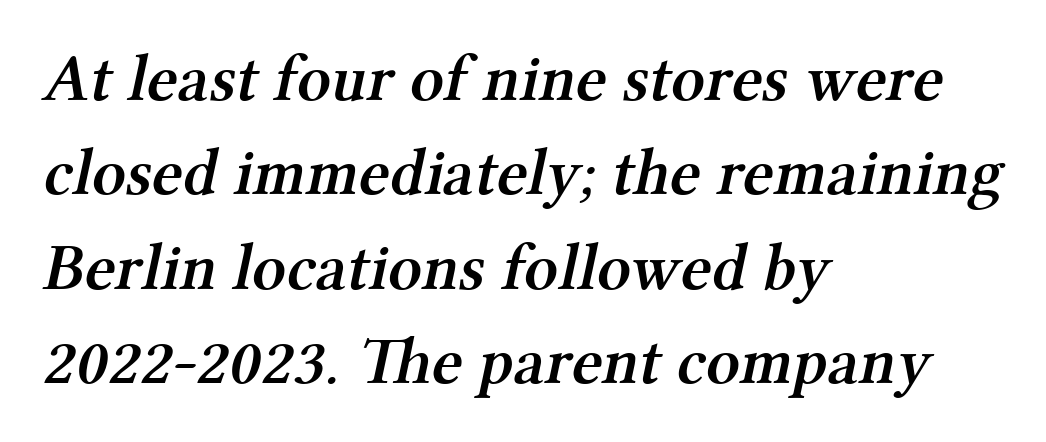
{"serif": "yes", "bold": "semi", "weight": "semibold", "width": "normal", "stroke_contrast": "medium", "x_height": "medium", "monospaced": "no", "underline": "no", "align": "left", "line_spacing": "normal", "line_spacing_ratio": 1.43, "letter_spacing": "normal", "letter_spacing_em": 0.0, "glyph_px": 66}
